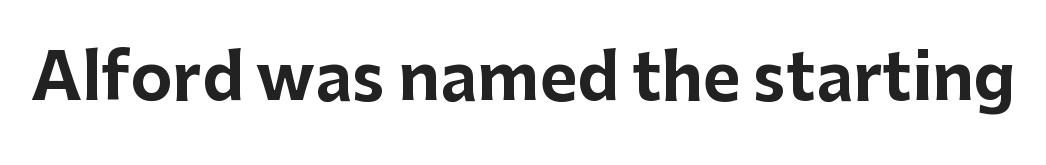
Q: Is the text bold? A: Yes.
Q: Is the text italic (slanted)? A: No, it is upright.
Q: Is the typeface a serif or a sans-serif typeface? A: Sans-serif.
Q: Is the text underlined? A: No.
Q: Is the spacing between letters normal or unusually wide? A: Normal.
Q: Width (condensed, normal, or wide)? A: Normal.
Q: Stroke contrast? A: Low.
Q: x-height? A: Medium.
Q: Monospaced? A: No.
